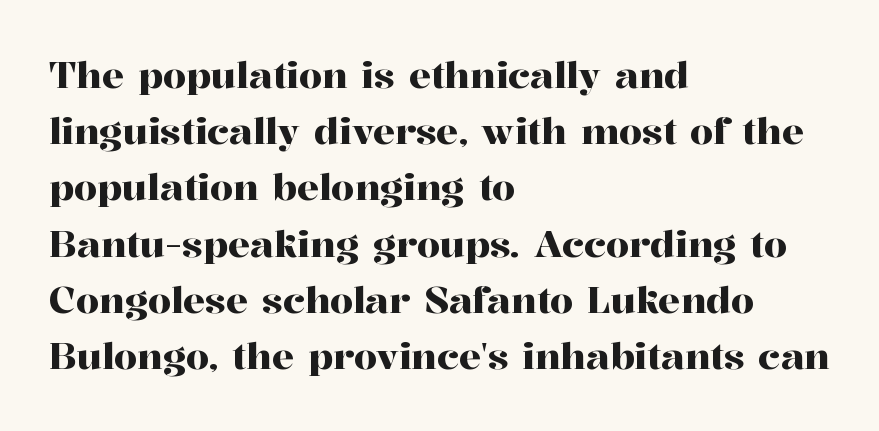
{"serif": "yes", "italic": "no", "width": "normal", "stroke_contrast": "high", "x_height": "medium", "monospaced": "no", "underline": "no", "align": "left", "line_spacing": "normal", "line_spacing_ratio": 1.52, "letter_spacing": "normal", "letter_spacing_em": 0.0, "glyph_px": 37}
